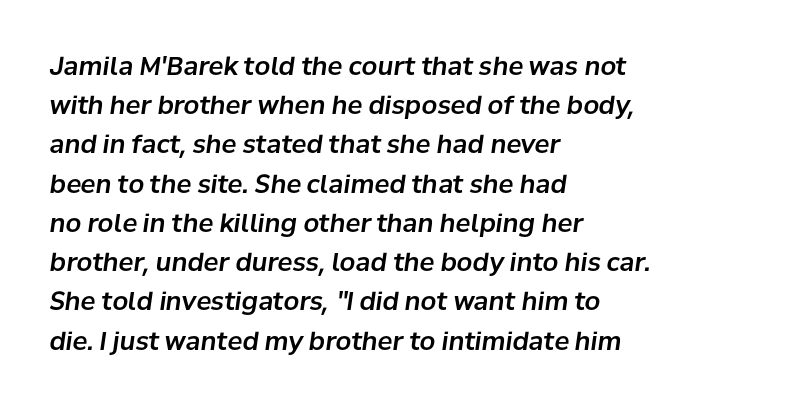
The image shows 25 px text type, italic (leaning right); set left-aligned, normal line spacing (1.57x), normal letter spacing, not underlined.
